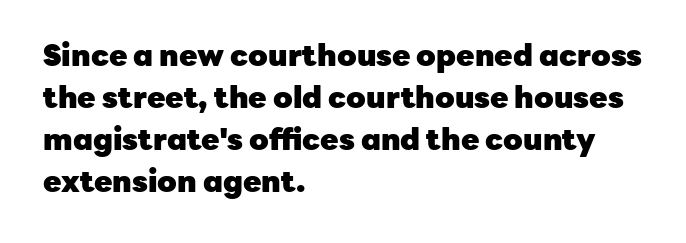
The image shows 30 px heavy sans-serif type, upright; set left-aligned, normal line spacing (1.4x), normal letter spacing, not underlined; low stroke contrast and a medium x-height.
